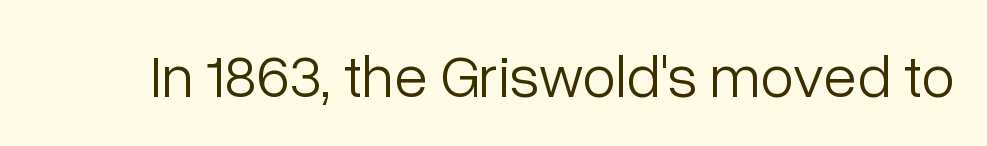
A quiet, ordinary-to-light weight characterises the typeface. The letters stand straight up with perfectly vertical stems. A sans-serif font was chosen for this passage. The area under the type is left untouched. The letters advance in unequal steps, a hallmark of proportional type.
